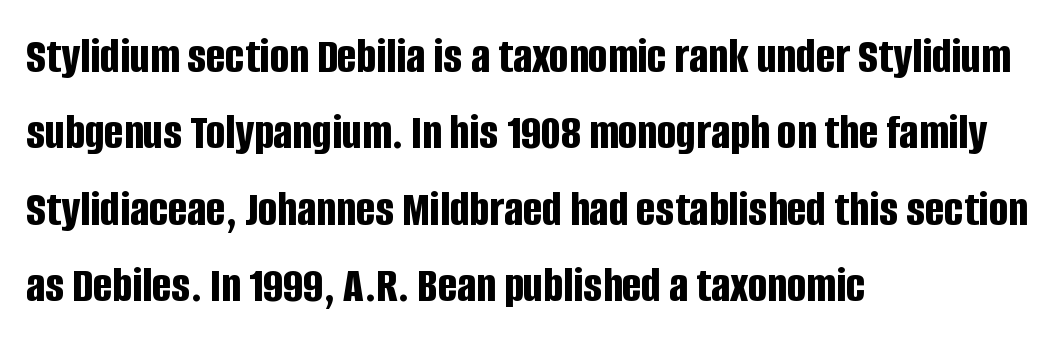
{"serif": "no", "italic": "no", "bold": "yes", "weight": "bold", "width": "condensed", "stroke_contrast": "low", "x_height": "large", "monospaced": "no", "underline": "no", "align": "left", "line_spacing": "normal", "line_spacing_ratio": 1.5, "letter_spacing": "normal", "letter_spacing_em": 0.0, "glyph_px": 51}
